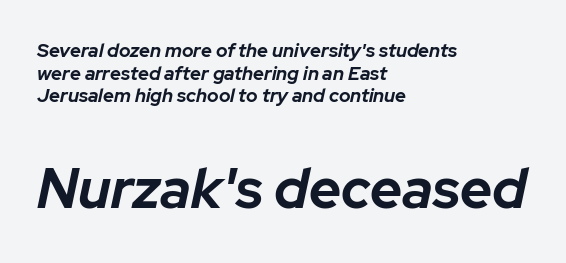
Heavy-handed strokes throughout: this text is bold. Line beginnings align vertically; line endings do not. Here the designer chose a conventional face with non-uniform glyph widths. What stands out about the letter spacing? Nothing — it is the standard amount. This is oblique type, the kind used for emphasis or titles.
